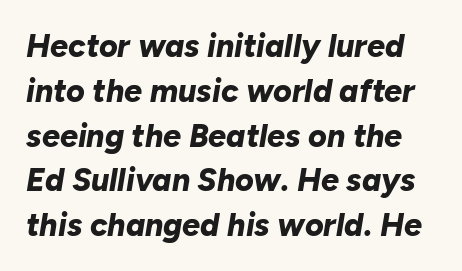
The image shows 32 px bold type, italic (leaning right); set normal line spacing (1.4x), normal letter spacing, not underlined; low stroke contrast and a medium x-height.
